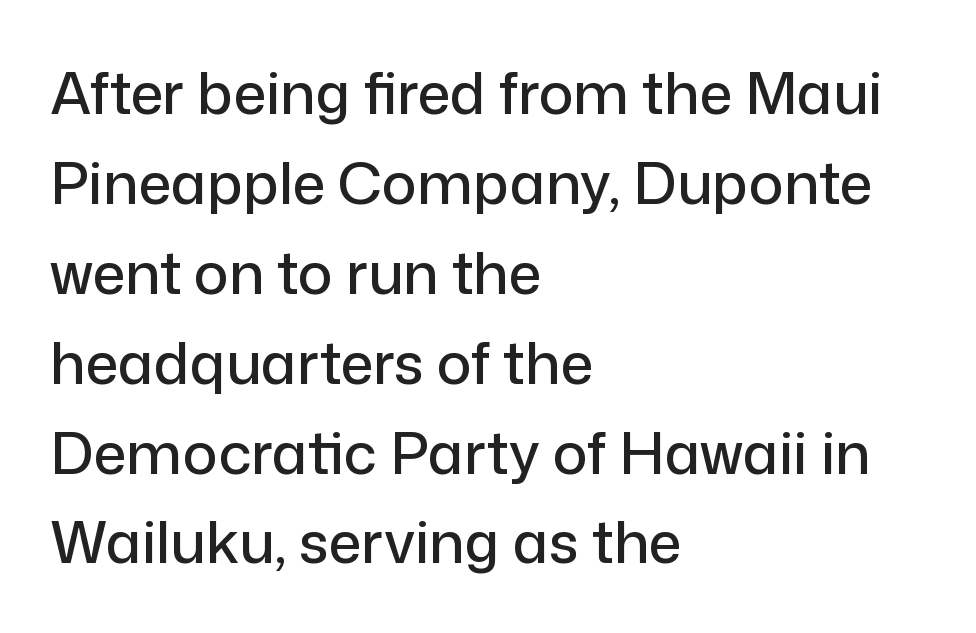
{"serif": "no", "italic": "no", "width": "normal", "stroke_contrast": "low", "x_height": "medium", "monospaced": "no", "underline": "no", "align": "left", "line_spacing": "normal", "line_spacing_ratio": 1.55, "letter_spacing": "normal", "letter_spacing_em": 0.0, "glyph_px": 58}
